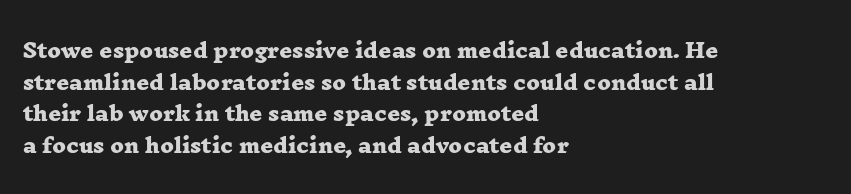
Q: Is the text bold? A: Yes.
Q: Is the text underlined? A: No.
Q: How is the paragraph aligned? A: Left-aligned.
Q: Is the spacing between letters normal or unusually wide? A: Normal.
Q: Is the spacing between lines tight, normal or loose? A: Normal.
